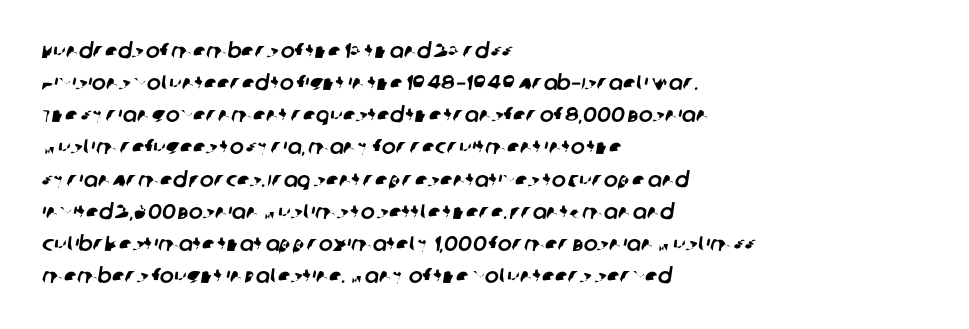
Q: Is the text underlined? A: No.
Q: How is the paragraph aligned? A: Left-aligned.
Q: Is the spacing between letters normal or unusually wide? A: Normal.
Q: Is the spacing between lines tight, normal or loose? A: Normal.
